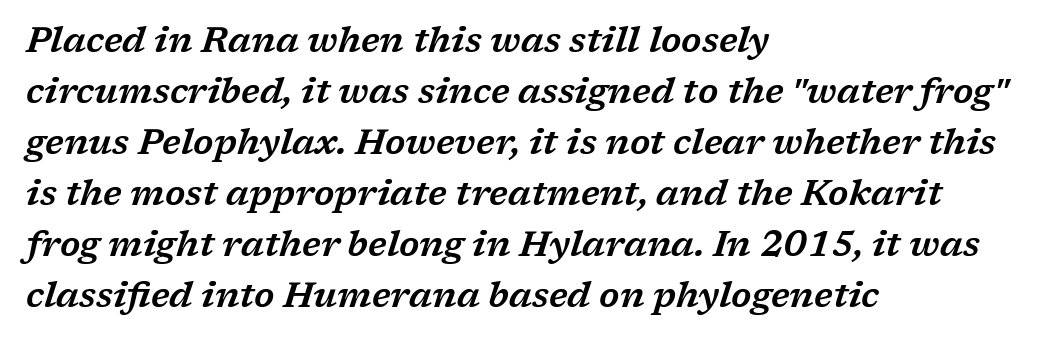
{"serif": "yes", "italic": "yes", "lean": "right", "slant_degrees": 17, "width": "wide", "stroke_contrast": "low", "x_height": "medium", "monospaced": "no", "underline": "no", "align": "left", "line_spacing": "normal", "line_spacing_ratio": 1.46, "letter_spacing": "normal", "letter_spacing_em": 0.0, "glyph_px": 35}
